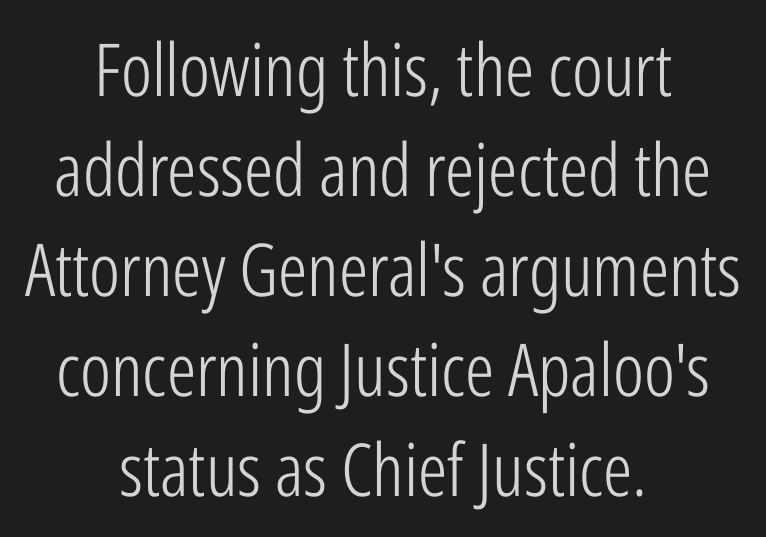
{"serif": "no", "italic": "no", "bold": "no", "weight": "light", "width": "condensed", "stroke_contrast": "low", "x_height": "medium", "monospaced": "no", "underline": "no", "align": "center", "line_spacing": "normal", "line_spacing_ratio": 1.37, "letter_spacing": "normal", "letter_spacing_em": 0.0, "glyph_px": 73}
